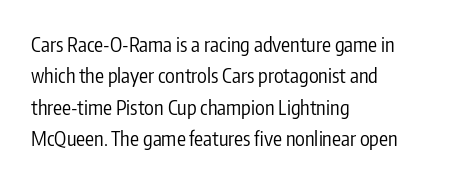
Line spacing here is normal. A typesetter would mark this as roman, not italic. The specimen omits any rule beneath the text block's lines. The rag falls on the right side of this text block. The characters are drawn with everyday or finer stroke widths.
